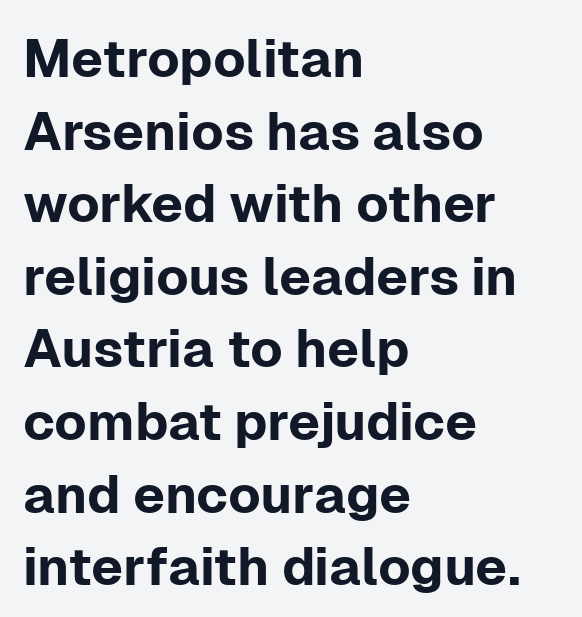
{"serif": "no", "italic": "no", "width": "normal", "stroke_contrast": "low", "x_height": "medium", "monospaced": "no", "underline": "no", "align": "left", "line_spacing": "normal", "line_spacing_ratio": 1.37, "letter_spacing": "normal", "letter_spacing_em": 0.0, "glyph_px": 53}
